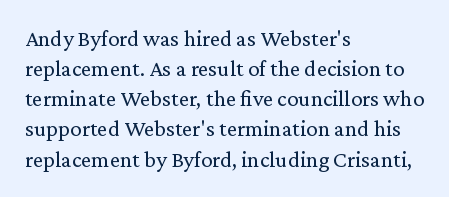
The image shows 23 px text type, upright; set left-aligned, normal line spacing (1.31x), normal letter spacing, not underlined.
